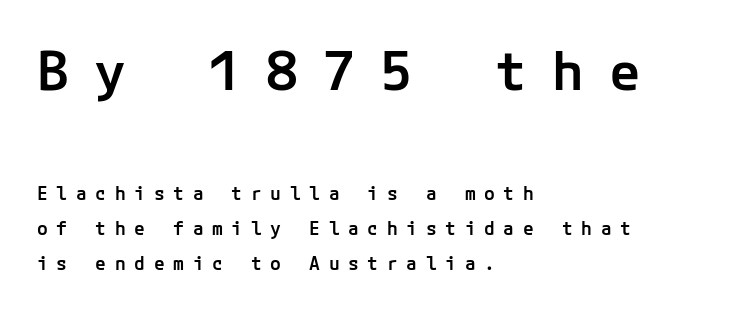
The letters carry no serifs — their stems end cleanly without finishing strokes. The strip under each line holds only bare page. Horizontal alignment here is leftward, the default for most running prose. Quick note: interline space is abundant. The more generous point size was reserved for the upper chunk.
